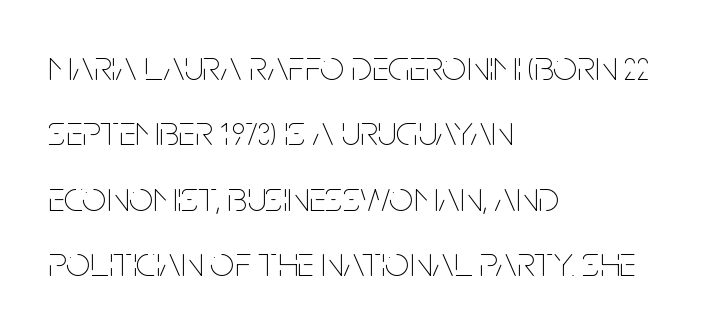
{"italic": "no", "bold": "no", "weight": "thin", "width": "condensed", "stroke_contrast": "low", "x_height": "large", "monospaced": "no", "underline": "no", "align": "left", "line_spacing": "normal", "line_spacing_ratio": 1.52, "letter_spacing": "normal", "letter_spacing_em": 0.0, "glyph_px": 43}
